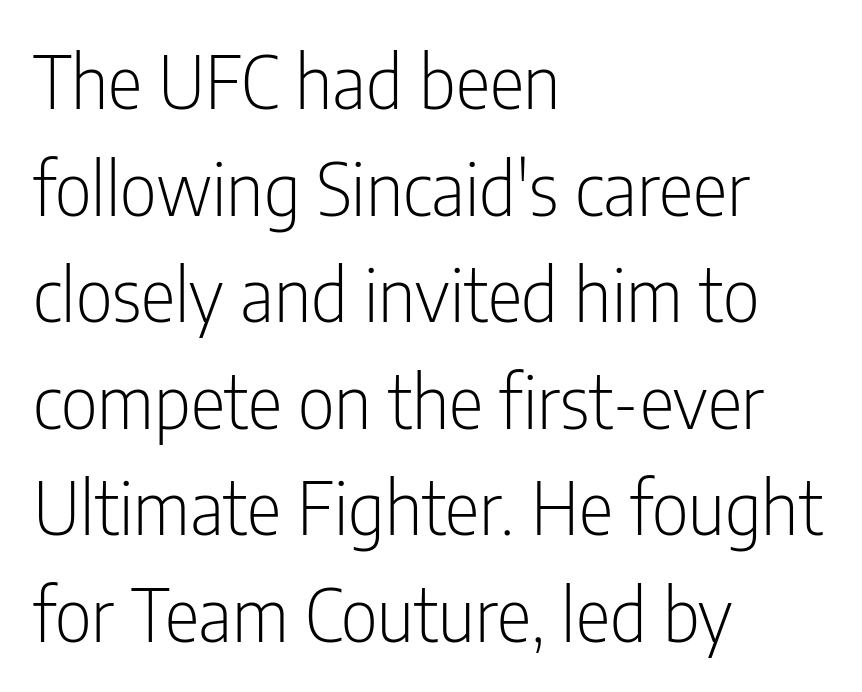
The image shows 73 px light, condensed sans-serif type, upright; set left-aligned, normal line spacing (1.46x), normal letter spacing, not underlined; low stroke contrast and a medium x-height.
